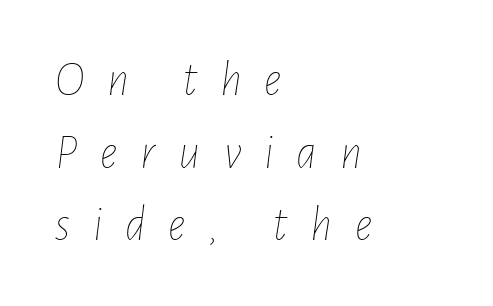
Q: Is the text bold? A: No.
Q: Is the text italic (slanted)? A: Yes, it leans right by about 7 degrees.
Q: Is the text underlined? A: No.
Q: How is the paragraph aligned? A: Left-aligned.
Q: Is the spacing between letters normal or unusually wide? A: Unusually wide.
Q: Is the spacing between lines tight, normal or loose? A: Normal.
Q: Width (condensed, normal, or wide)? A: Condensed.
Q: Stroke contrast? A: Low.
Q: x-height? A: Medium.
Q: Monospaced? A: No.
